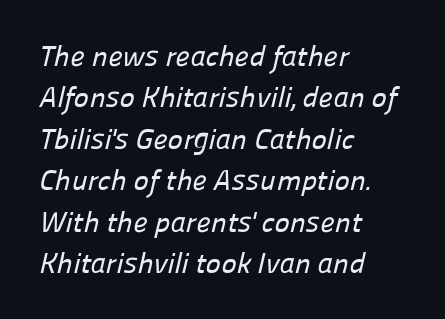
The image shows 29 px sans-serif type; set left-aligned, normal line spacing (1.43x), normal letter spacing, not underlined; low stroke contrast and a medium x-height.
